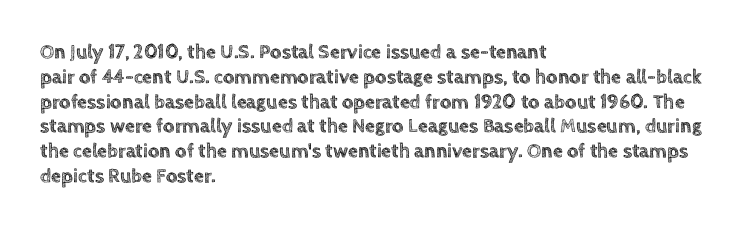
A roman cut, with each character standing at attention. The letters sit at their default tracking, neither squeezed nor spread. Compared with a centered layout, this one pins lines to the left instead. Clear beneath every line of the passage.
